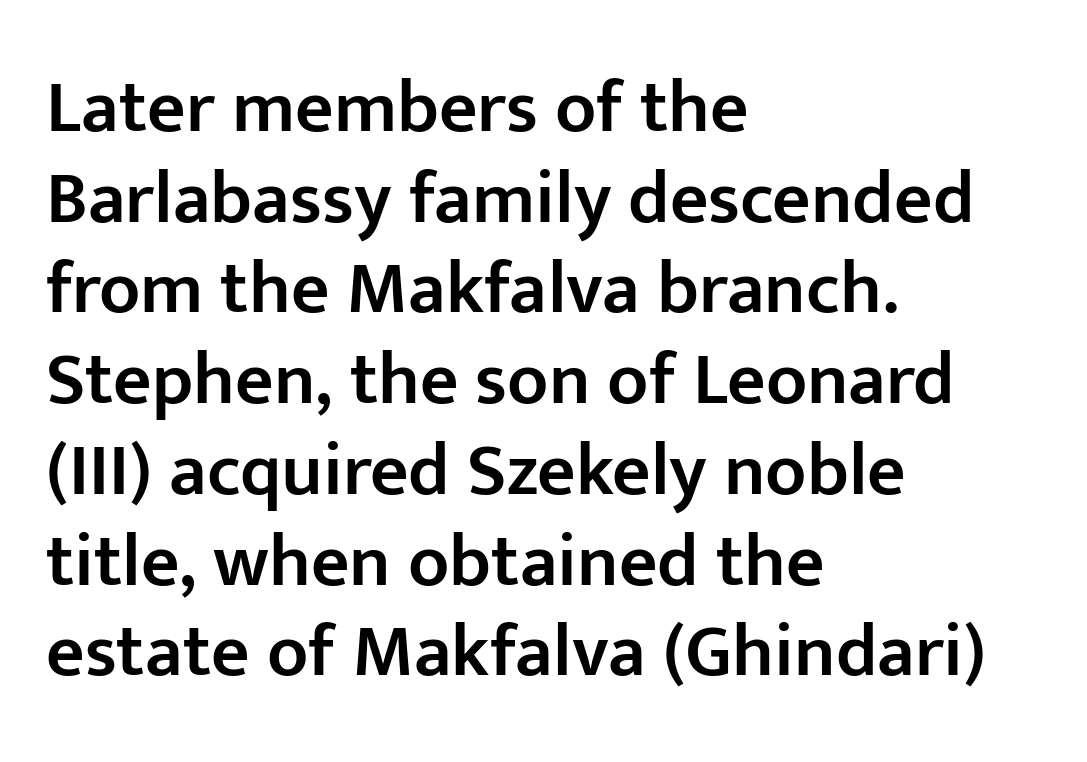
The image shows 75 px semibold sans-serif type, upright; set left-aligned, line spacing 1.21x, normal letter spacing, not underlined; low stroke contrast and a medium x-height.
